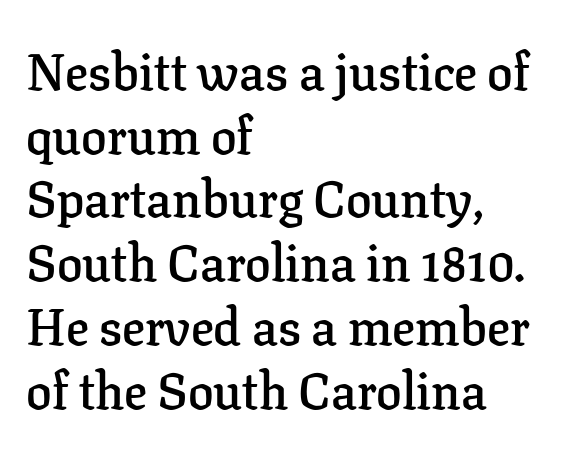
Q: Is the text bold? A: Semi-bold.
Q: Is the text italic (slanted)? A: No, it is upright.
Q: Is the typeface a serif or a sans-serif typeface? A: Serif.
Q: Is the text underlined? A: No.
Q: How is the paragraph aligned? A: Left-aligned.
Q: Is the spacing between letters normal or unusually wide? A: Normal.
Q: Is the spacing between lines tight, normal or loose? A: Normal.
Q: Width (condensed, normal, or wide)? A: Normal.
Q: Stroke contrast? A: Low.
Q: x-height? A: Medium.
Q: Monospaced? A: No.
